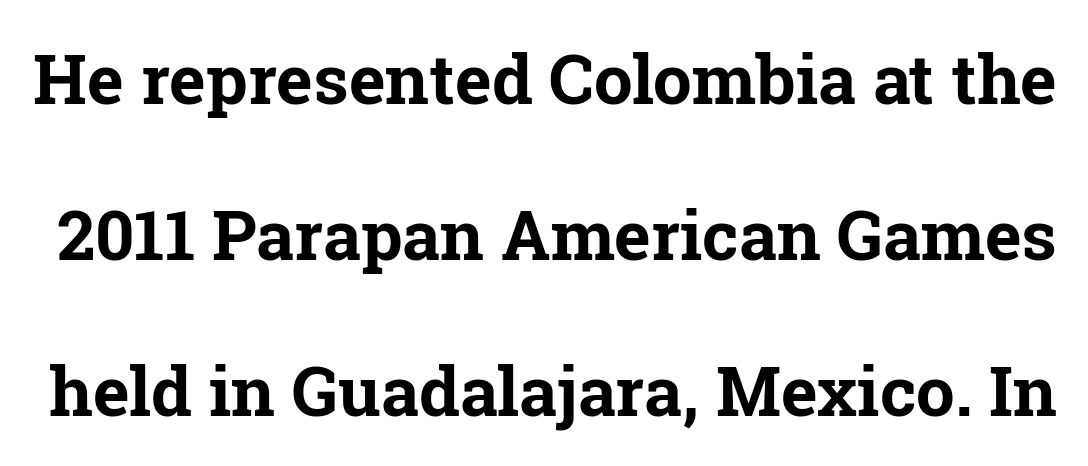
{"serif": "yes", "italic": "no", "bold": "yes", "weight": "bold", "width": "normal", "stroke_contrast": "low", "x_height": "medium", "monospaced": "no", "underline": "no", "line_spacing": "loose", "line_spacing_ratio": 2.26, "letter_spacing": "normal", "letter_spacing_em": 0.0, "glyph_px": 69}
